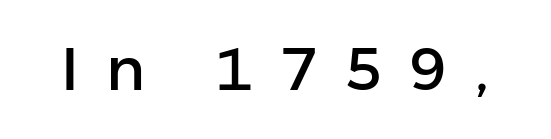
Tracking value appears strongly positive — letters spread wide. The baseline area is clear. The typeface chosen for these lines omits serifs. The lettering stays uniformly vertical, giving the passage a roman look. Think of a printed novel: that variable character pitch is what you see here.
